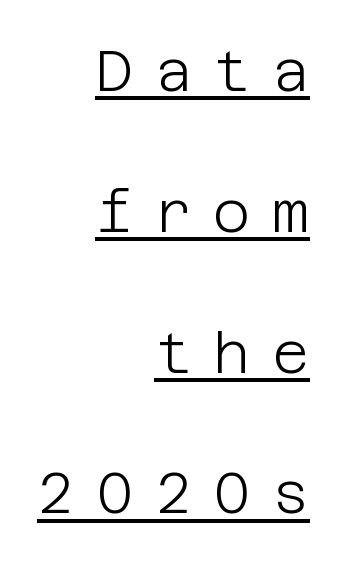
Q: Is the text bold? A: No.
Q: Is the text italic (slanted)? A: No, it is upright.
Q: Is the typeface a serif or a sans-serif typeface? A: Sans-serif.
Q: Is the text underlined? A: Yes.
Q: How is the paragraph aligned? A: Right-aligned.
Q: Is the spacing between letters normal or unusually wide? A: Unusually wide.
Q: Is the spacing between lines tight, normal or loose? A: Loose.
Q: Width (condensed, normal, or wide)? A: Normal.
Q: Stroke contrast? A: Low.
Q: x-height? A: Large.
